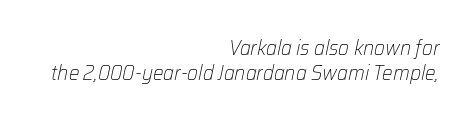
Tracking value appears to be zero — textbook default spacing. Letters rest on an invisible, unmarked baseline. The weight tops out at a normal text grade. In terms of posture, this sample is oblique. Every row of glyphs terminates at an identical x-position on the right.
